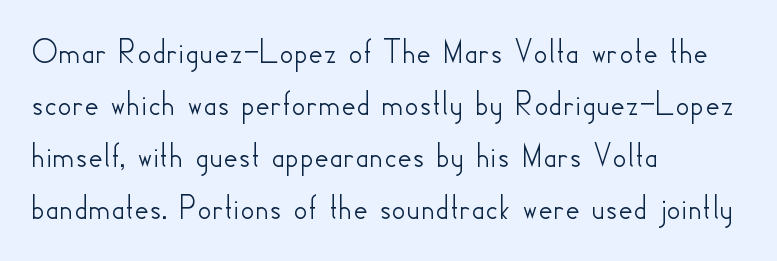
The image shows 35 px sans-serif type, upright; set left-aligned, normal line spacing (1.49x), normal letter spacing, not underlined; low stroke contrast and a small x-height.
